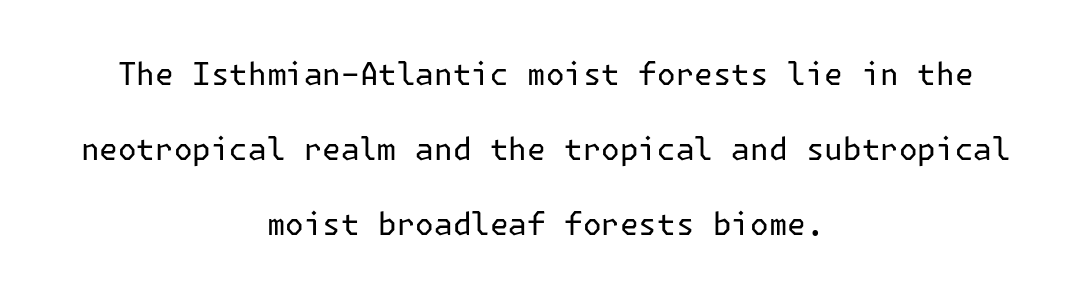
{"serif": "no", "italic": "no", "bold": "no", "weight": "regular", "width": "normal", "stroke_contrast": "low", "x_height": "medium", "underline": "no", "align": "center", "line_spacing": "loose", "line_spacing_ratio": 2.42, "letter_spacing": "normal", "letter_spacing_em": 0.0, "glyph_px": 31}
